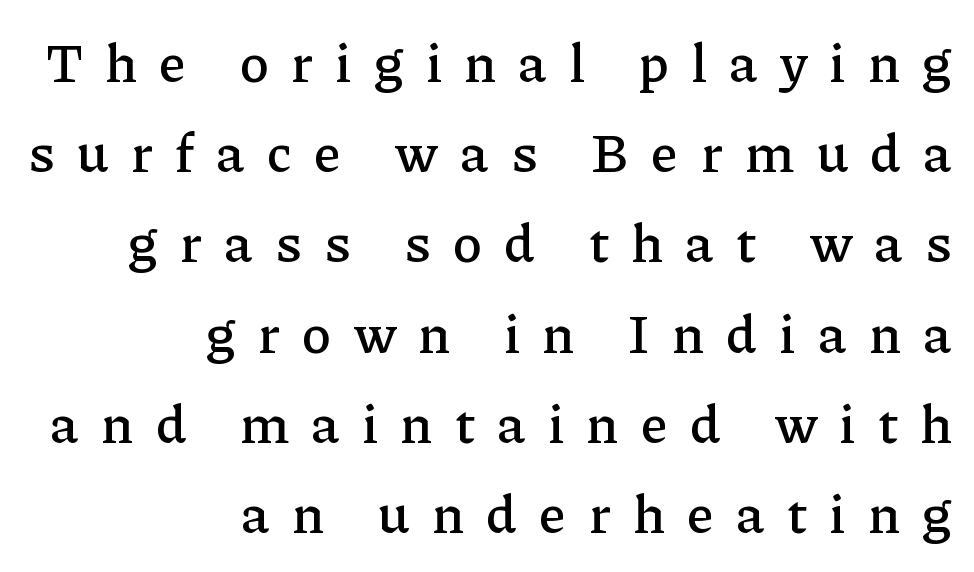
Quick note: underline off. Examine the stroke ends and you'll spot serifs. Quick note: interline space is typical. This rendering widens character spacing well past its baseline value.
